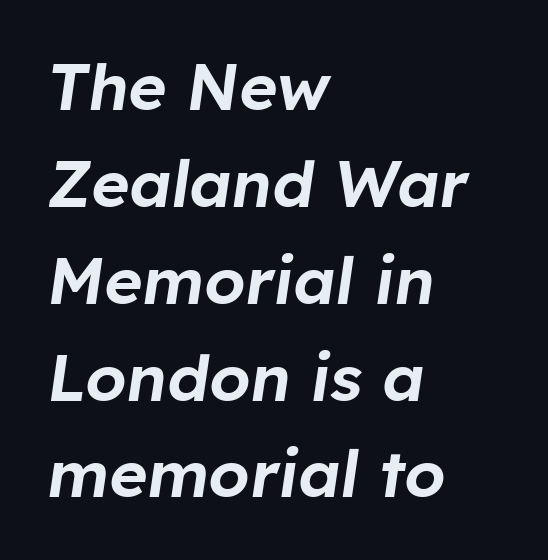
The image shows 65 px text type, italic (leaning right); set left-aligned, normal line spacing (1.49x), normal letter spacing, not underlined; low stroke contrast and a medium x-height.
